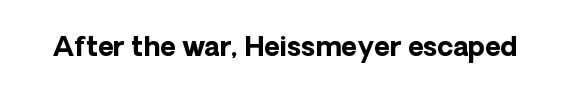
What stands out about the letter spacing? Nothing — it is the standard amount. No italicization has been applied; the sample stays upright. The gap between lines stays unmarked. Thick stems and heavy bowls — unmistakably bold.
